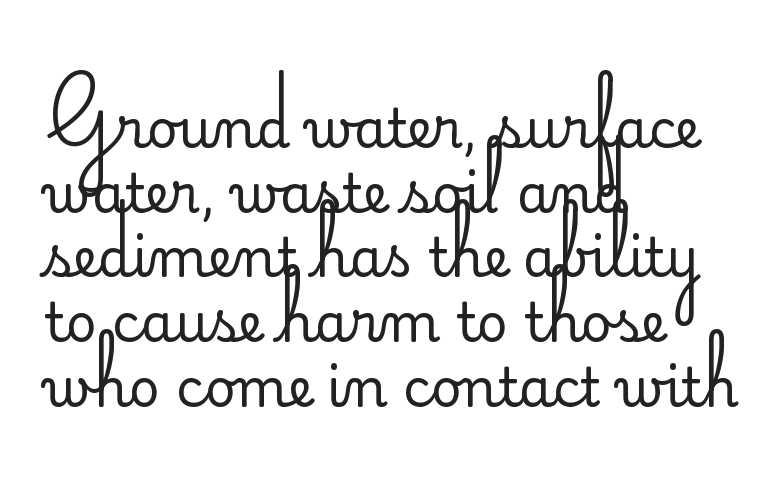
The image shows 53 px regular-weight sans-serif type, upright; set left-aligned, line spacing 1.22x, normal letter spacing, not underlined; low stroke contrast and a small x-height.
